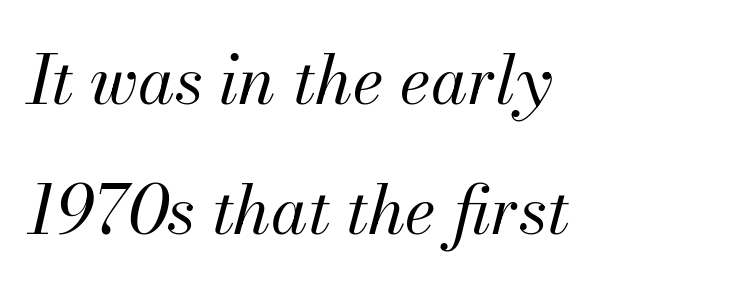
{"italic": "yes", "lean": "right", "slant_degrees": 13, "bold": "no", "weight": "regular", "width": "normal", "stroke_contrast": "medium", "x_height": "small", "monospaced": "no", "underline": "no", "align": "left", "line_spacing": "loose", "line_spacing_ratio": 1.94, "letter_spacing": "normal", "letter_spacing_em": 0.0, "glyph_px": 67}
